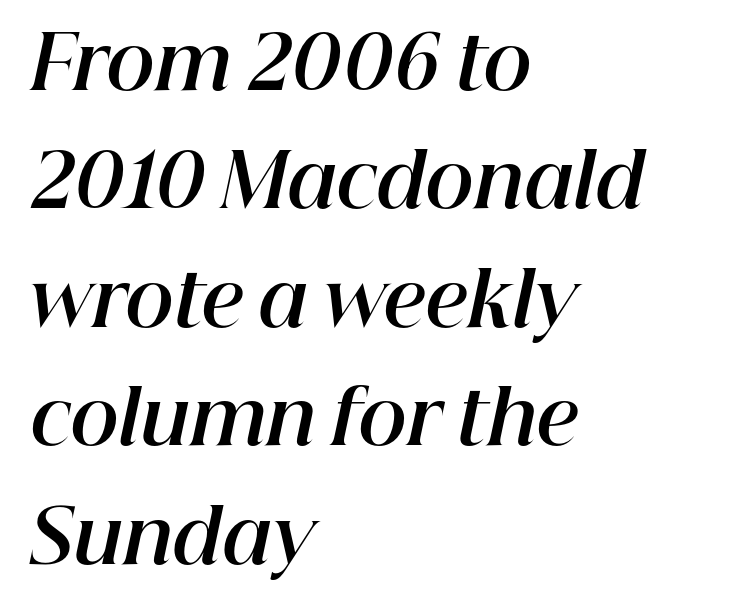
The image shows 74 px bold type, italic (leaning right); set left-aligned, normal line spacing (1.6x), normal letter spacing, not underlined; high stroke contrast and a medium x-height.
